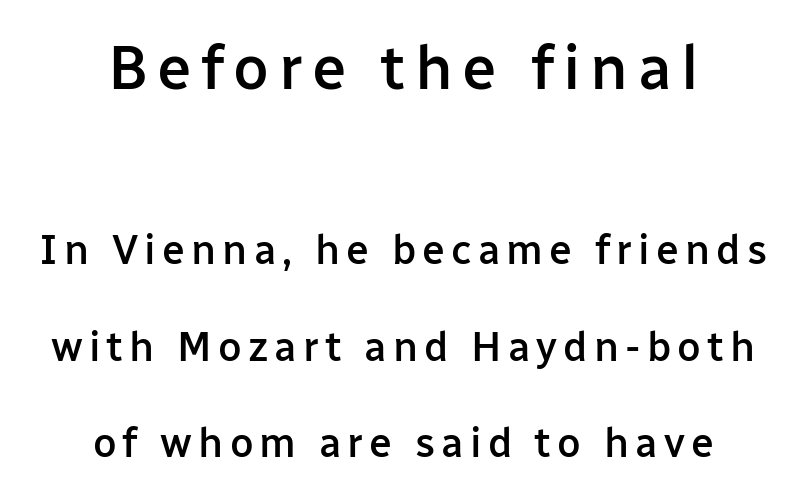
{"serif": "no", "italic": "no", "bold": "semi", "weight": "semibold", "width": "normal", "stroke_contrast": "low", "x_height": "medium", "monospaced": "no", "underline": "no", "align": "center", "line_spacing": "loose", "line_spacing_ratio": 2.35, "larger_block": "first", "size_ratio": 1.51, "glyph_px": 62}
